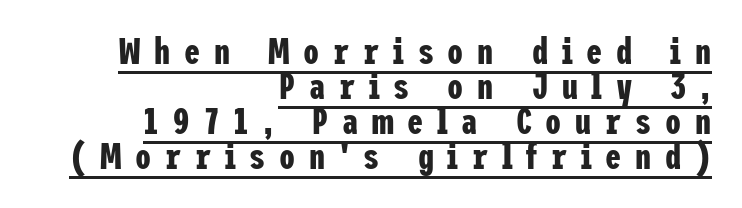
The letterforms stand isolated, each surrounded by extra space. Horizontal bands of white between lines are thin slivers. Bold? Absolutely — the strokes are thick and heavy. Underlined type.
